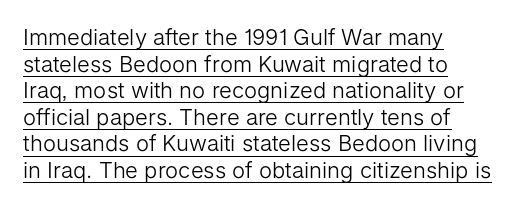
Q: Is the text bold? A: No.
Q: Is the text italic (slanted)? A: No, it is upright.
Q: Is the text underlined? A: Yes.
Q: How is the paragraph aligned? A: Left-aligned.
Q: Is the spacing between letters normal or unusually wide? A: Normal.
